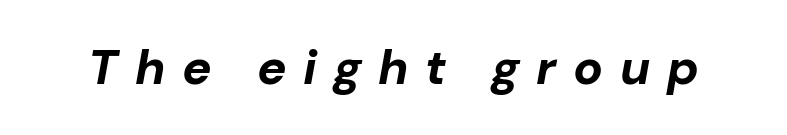
The tracking reads as deliberately expanded to a designer's eye. Descenders hang freely into open space. Here the designer chose a conventional face with non-uniform glyph widths. This sample uses an oblique cut, with every glyph tilted off the vertical. The characters look thick and weighty, a clear bold.
